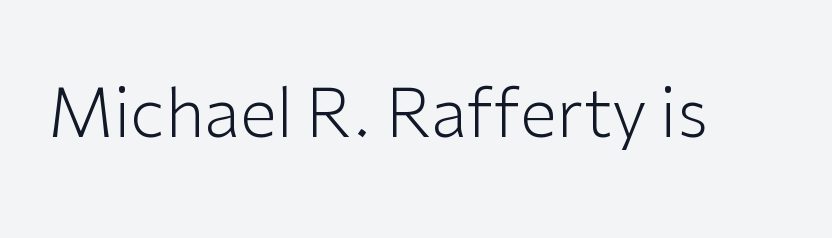
Q: Is the text bold? A: No.
Q: Is the text italic (slanted)? A: No, it is upright.
Q: Is the typeface a serif or a sans-serif typeface? A: Sans-serif.
Q: Is the text underlined? A: No.
Q: Is the spacing between letters normal or unusually wide? A: Normal.
Q: Width (condensed, normal, or wide)? A: Normal.
Q: Stroke contrast? A: Low.
Q: x-height? A: Medium.
Q: Monospaced? A: No.
